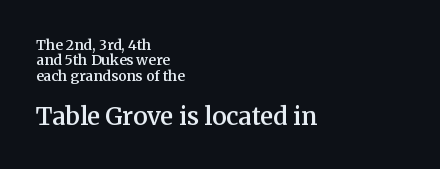
The image shows 24 px text type, upright; set left-aligned, tight line spacing (1.1x), normal letter spacing, not underlined; the second (bottom) block is 1.71x larger.
